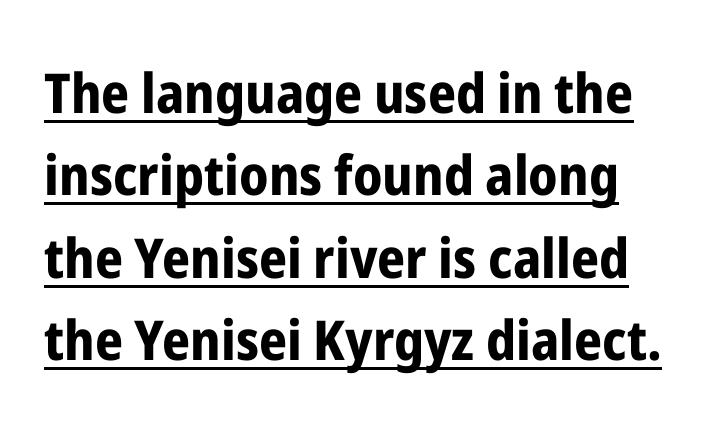
Q: Is the text bold? A: Yes.
Q: Is the text italic (slanted)? A: No, it is upright.
Q: Is the typeface a serif or a sans-serif typeface? A: Sans-serif.
Q: Is the text underlined? A: Yes.
Q: Is the spacing between letters normal or unusually wide? A: Normal.
Q: Is the spacing between lines tight, normal or loose? A: Normal.
Q: Width (condensed, normal, or wide)? A: Condensed.
Q: Stroke contrast? A: Low.
Q: x-height? A: Medium.
Q: Monospaced? A: No.
